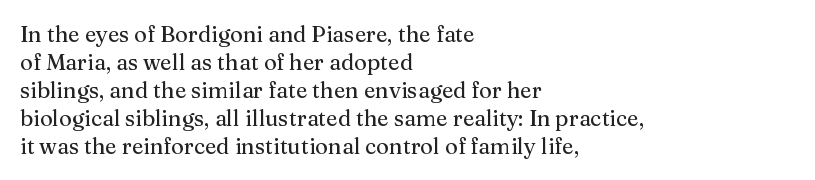
{"italic": "no", "underline": "no", "align": "left", "line_spacing": "normal", "line_spacing_ratio": 1.27, "letter_spacing": "normal", "letter_spacing_em": 0.0, "glyph_px": 22}
